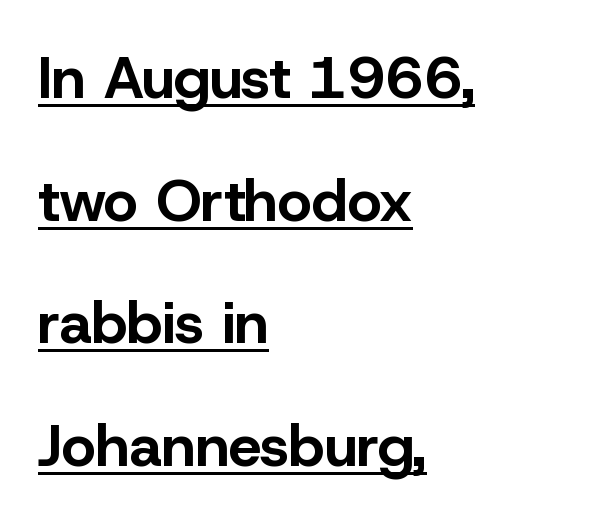
Glance below the letters and you will spot a drawn line. Nope, no serifs anywhere on these letters. Looks like regular typesetting: each glyph gets only the width it needs. The letters stand straight up with perfectly vertical stems. This block would shrink considerably if given ordinary leading; it's expanded now. Students, this is bold: see how much ink each stroke carries.
